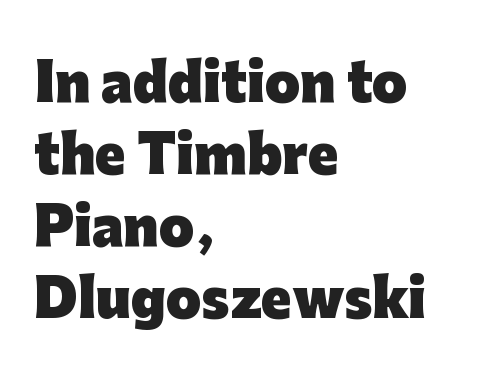
These lines carry a lot of weight — the face is fully bold. The tracking reads as untouched default to a designer's eye. The passage shown is typed in a proportional face where columns would drift. Style check: upright. The passage shown is not underscored anywhere. If you drew a ruler down the left edge, every line would touch it.
